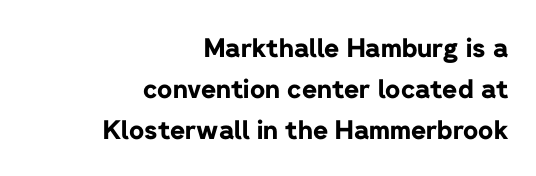
The image shows 26 px bold type, upright; set right-aligned, normal line spacing (1.58x), normal letter spacing, not underlined.
